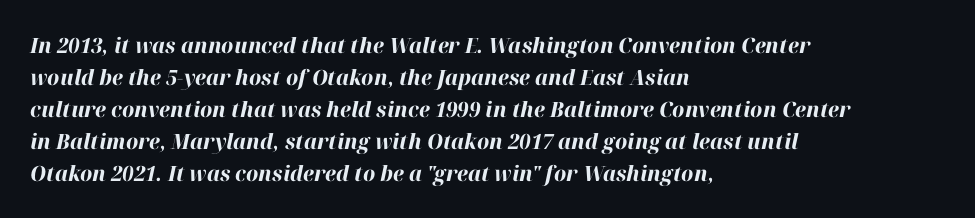
The image shows 21 px bold type, italic (leaning right); set left-aligned, normal line spacing (1.52x), normal letter spacing, not underlined.
